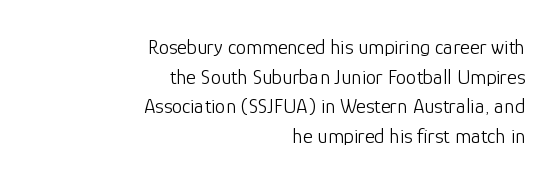
{"italic": "no", "bold": "no", "underline": "no", "align": "right", "line_spacing": "normal", "line_spacing_ratio": 1.41, "letter_spacing": "normal", "letter_spacing_em": 0.0, "glyph_px": 21}
